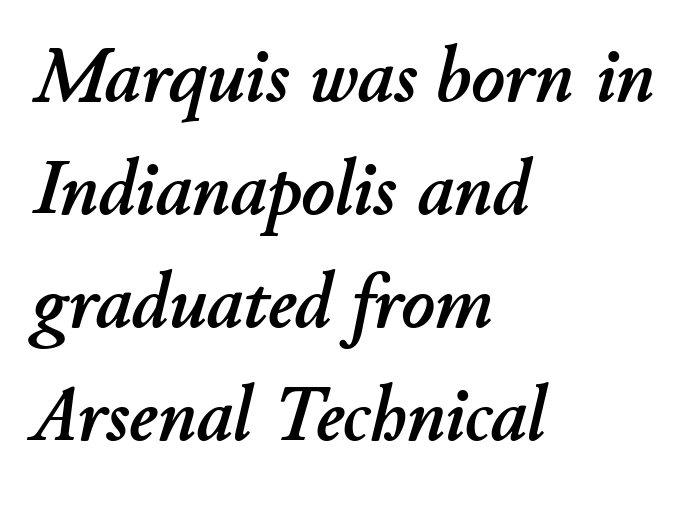
Honestly, the letter spacing is just normal — you wouldn't notice it. Character widths vary here, with narrow letters taking less room than wide ones. Compared with ordinary roman type, these characters are visibly tilted. Regarding leading, the lines here are spaced in the standard way. Compared with a centered layout, this one pins lines to the left instead.
